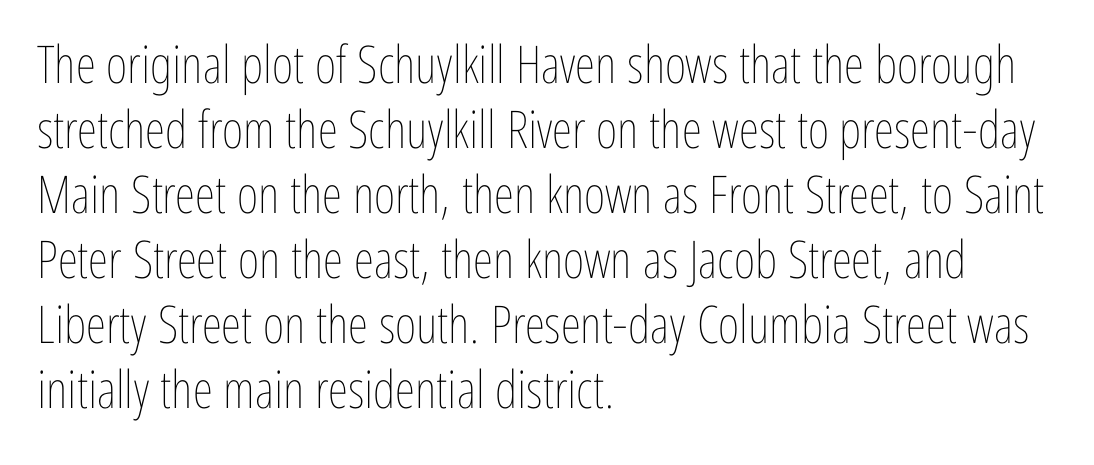
Compared with a typical body face, this is equally light or lighter still. You could call the tracking neutral — neither tight nor loose. Vertical strokes here are truly vertical. The baseline area is clear.
